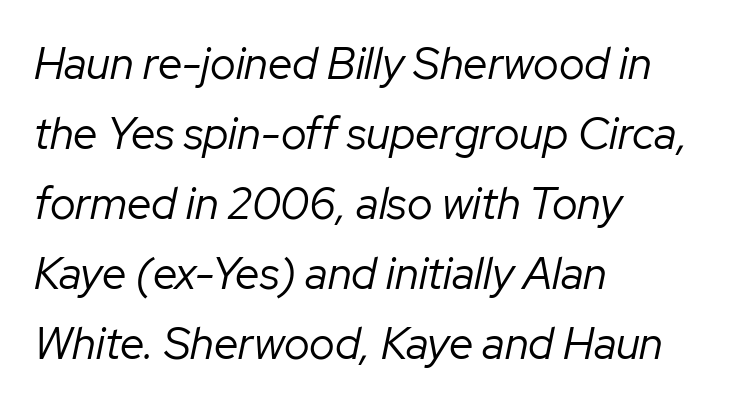
Yep, that's italic — everything's leaning. The face looks like a standard text weight, possibly lighter. Rows of type keep a routine distance in the vertical direction. Standard letterfit; no display-style spreading of the glyphs. The typesetter chose a ragged-right arrangement here. Think of a printed novel: that variable character pitch is what you see here.
